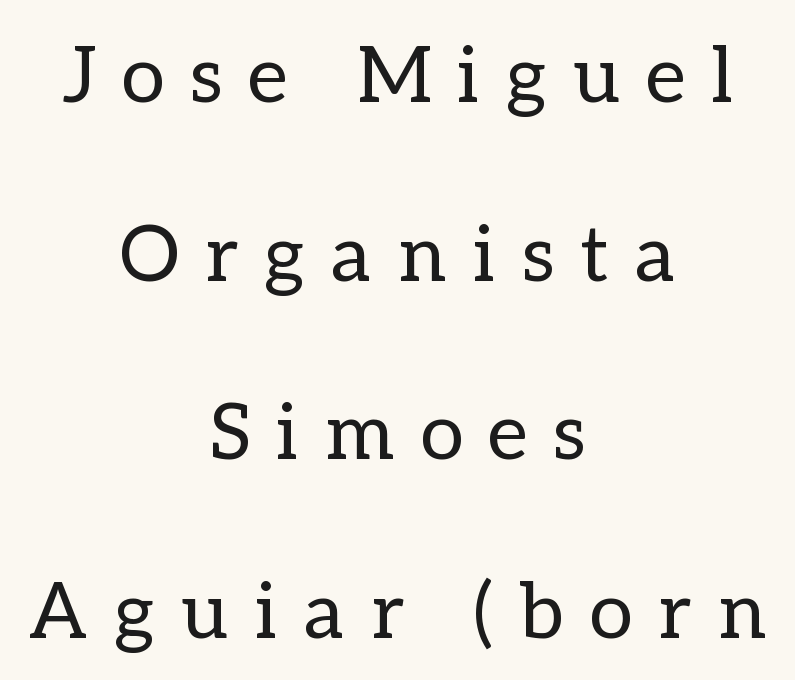
A bare baseline throughout the passage. The space between consecutive lines is lavish. Every character sits straight up, as roman type does. There is plenty of visible air inserted between adjacent glyphs.
